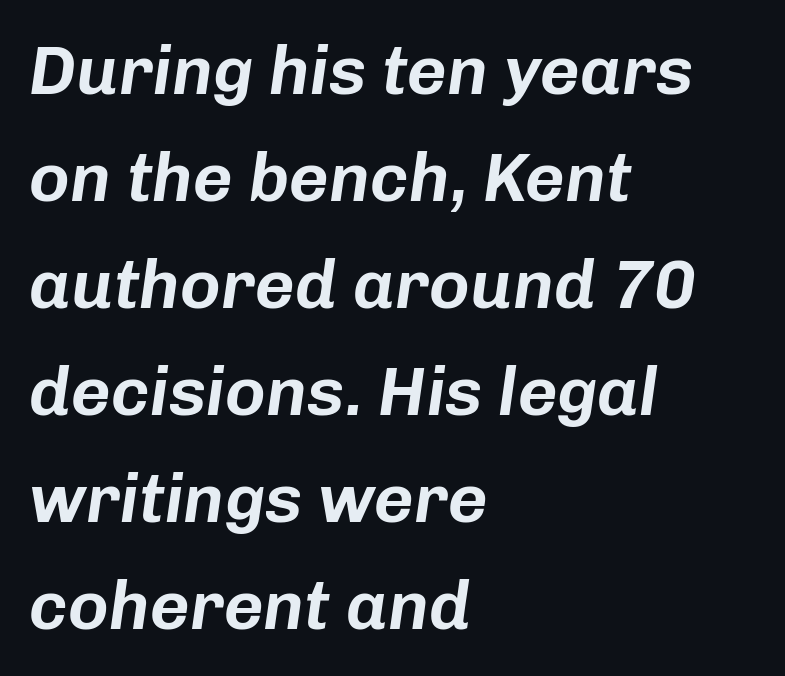
Q: Is the text italic (slanted)? A: Yes, it leans right by about 8 degrees.
Q: Is the text underlined? A: No.
Q: How is the paragraph aligned? A: Left-aligned.
Q: Is the spacing between letters normal or unusually wide? A: Normal.
Q: Is the spacing between lines tight, normal or loose? A: Normal.
Q: Width (condensed, normal, or wide)? A: Normal.
Q: Stroke contrast? A: Low.
Q: x-height? A: Medium.
Q: Monospaced? A: No.
